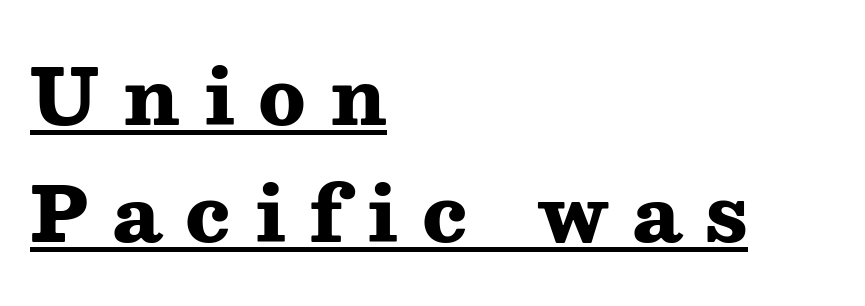
{"serif": "yes", "italic": "no", "bold": "yes", "weight": "heavy", "width": "wide", "stroke_contrast": "medium", "x_height": "medium", "monospaced": "no", "underline": "yes", "align": "left", "line_spacing": "normal", "line_spacing_ratio": 1.54, "letter_spacing": "wide", "letter_spacing_em": 0.31, "glyph_px": 76}
